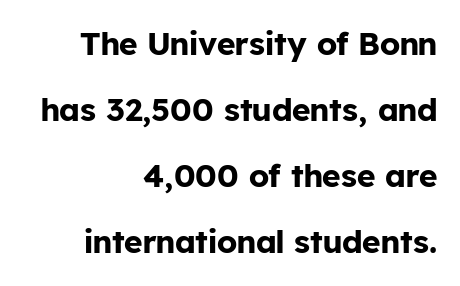
The image shows 32 px bold sans-serif type, upright; set right-aligned, loose line spacing (2.06x), normal letter spacing, not underlined; low stroke contrast and a medium x-height.
